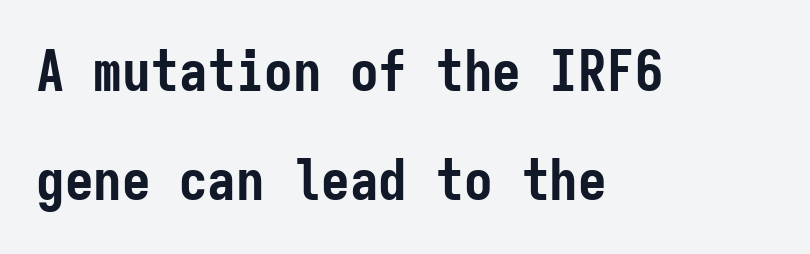
{"serif": "no", "italic": "no", "bold": "yes", "weight": "semibold", "width": "condensed", "stroke_contrast": "low", "x_height": "medium", "monospaced": "yes", "underline": "no", "align": "left", "line_spacing": "loose", "line_spacing_ratio": 1.92, "letter_spacing": "normal", "letter_spacing_em": 0.0, "glyph_px": 57}
